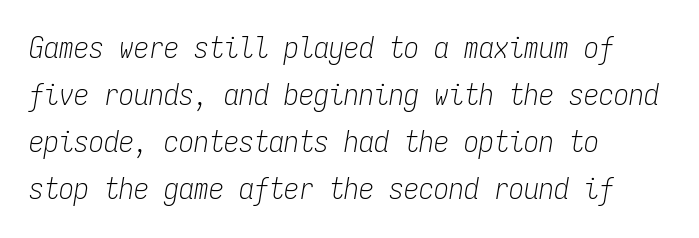
{"italic": "yes", "lean": "right", "slant_degrees": 9, "bold": "no", "weight": "light", "width": "condensed", "stroke_contrast": "low", "x_height": "medium", "monospaced": "yes", "underline": "no", "align": "left", "line_spacing": "normal", "line_spacing_ratio": 1.57, "letter_spacing": "normal", "letter_spacing_em": 0.0, "glyph_px": 30}
